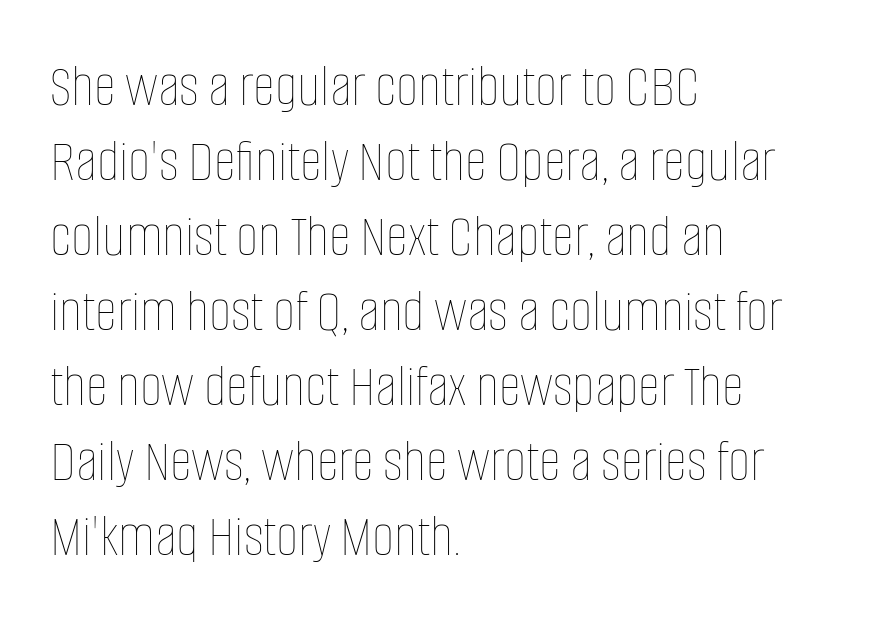
{"italic": "no", "bold": "no", "weight": "thin", "width": "condensed", "stroke_contrast": "low", "x_height": "large", "monospaced": "no", "underline": "no", "align": "left", "line_spacing_ratio": 1.23, "letter_spacing": "normal", "letter_spacing_em": 0.0, "glyph_px": 61}
